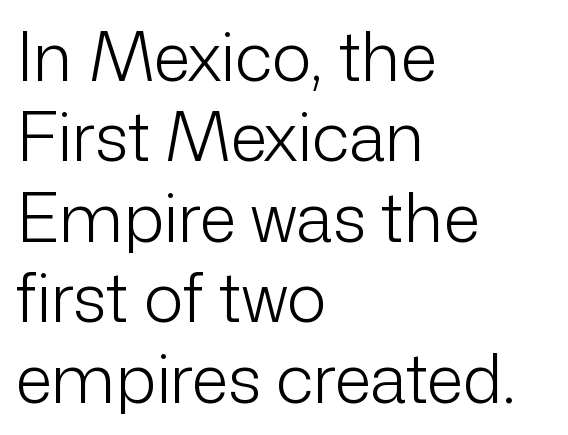
The image shows 67 px light sans-serif type, upright; set left-aligned, line spacing 1.2x, normal letter spacing, not underlined; low stroke contrast and a medium x-height.
